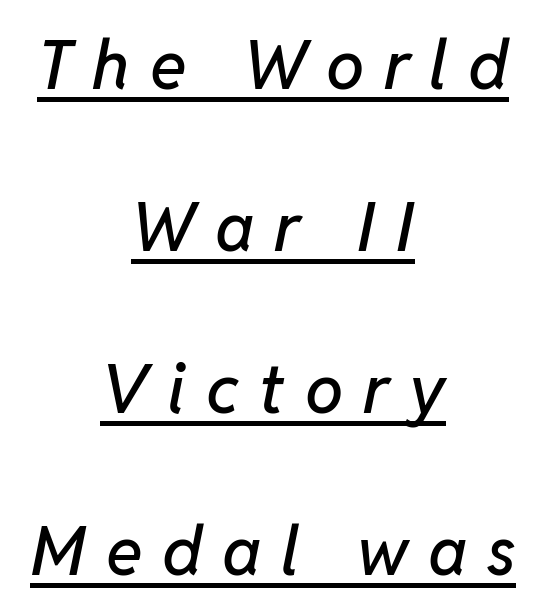
Q: Is the text italic (slanted)? A: Yes, it leans right by about 11 degrees.
Q: Is the text underlined? A: Yes.
Q: How is the paragraph aligned? A: Centered.
Q: Is the spacing between letters normal or unusually wide? A: Unusually wide.
Q: Is the spacing between lines tight, normal or loose? A: Loose.
Q: Width (condensed, normal, or wide)? A: Normal.
Q: Stroke contrast? A: Low.
Q: x-height? A: Medium.
Q: Monospaced? A: No.
